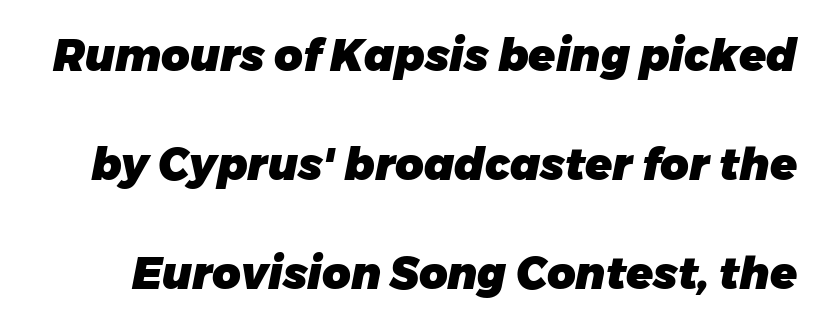
The passage shown is not underscored anywhere. You can tell from the bare stems that sans-serif type was used. Successive baselines arrive slowly, with a big drop between each. A typesetter would call this zero additional tracking. Look at the stroke-to-counter ratio: heavy, a bold. Here the designer chose a conventional face with non-uniform glyph widths.
